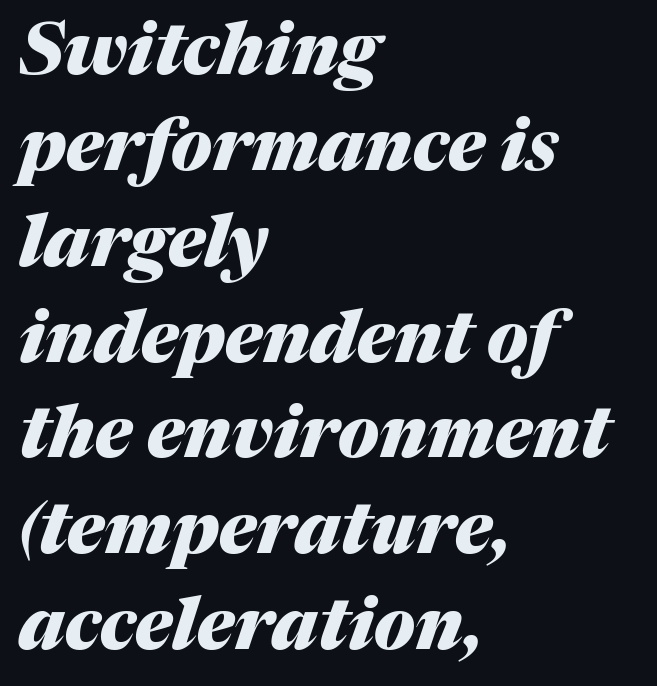
Anything drawn beneath the words? Only blank space. Do the characters align in a grid? No, the font is proportional. The rendering keeps characters at their native spacing. The sample has been set heavy, in full bold. A normal amount of white space separates one row of letters from the next. The letters are slanted; this is an italic face.
